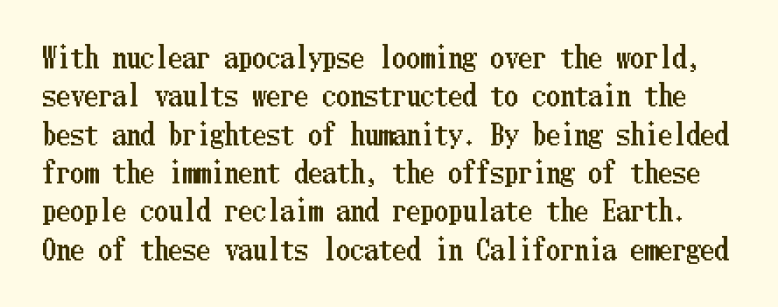
Notice how the stems are strictly vertical — no italics here. Nobody drew a line under any word here. Letter spacing: default. Interline gaps are of average width in this sample.
